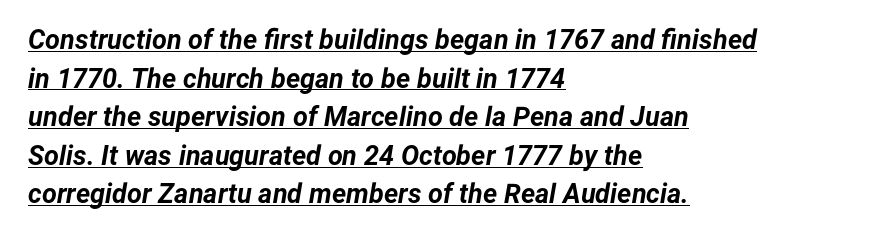
The image shows 27 px bold type, italic (leaning right); set left-aligned, normal line spacing (1.43x), normal letter spacing, underlined.
